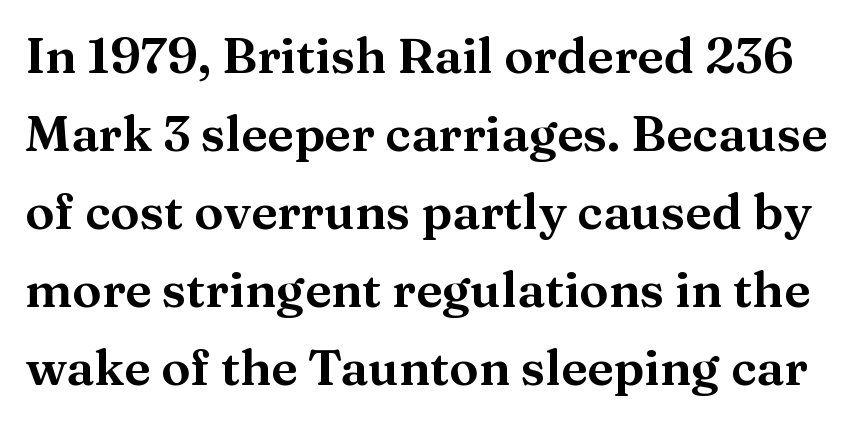
Q: Is the text italic (slanted)? A: No, it is upright.
Q: Is the typeface a serif or a sans-serif typeface? A: Serif.
Q: Is the text underlined? A: No.
Q: Is the spacing between letters normal or unusually wide? A: Normal.
Q: Is the spacing between lines tight, normal or loose? A: Normal.
Q: Width (condensed, normal, or wide)? A: Wide.
Q: Stroke contrast? A: Medium.
Q: x-height? A: Medium.
Q: Monospaced? A: No.
